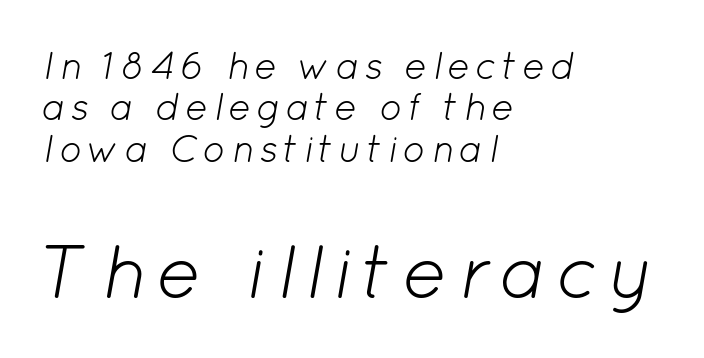
Q: Is the text bold? A: No.
Q: Is the text italic (slanted)? A: Yes, it leans right by about 12 degrees.
Q: Is the text underlined? A: No.
Q: How is the paragraph aligned? A: Left-aligned.
Q: Is the spacing between lines tight, normal or loose? A: Tight.
Q: Which block of text is set in a larger size, the first (top) or the second (bottom)? A: The second (bottom) one.
Q: Width (condensed, normal, or wide)? A: Normal.
Q: Stroke contrast? A: Low.
Q: x-height? A: Medium.
Q: Monospaced? A: No.
